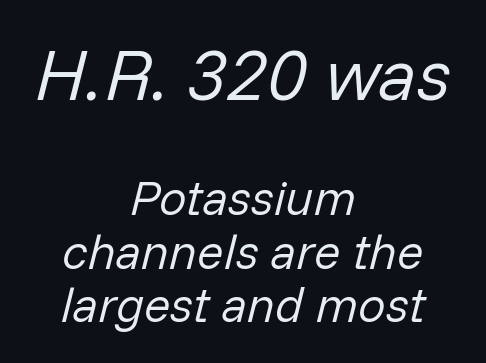
Q: Is the text bold? A: No.
Q: Is the text italic (slanted)? A: Yes, it leans right by about 14 degrees.
Q: Is the text underlined? A: No.
Q: How is the paragraph aligned? A: Centered.
Q: Is the spacing between letters normal or unusually wide? A: Normal.
Q: Is the spacing between lines tight, normal or loose? A: Tight.
Q: Which block of text is set in a larger size, the first (top) or the second (bottom)? A: The first (top) one.
Q: Width (condensed, normal, or wide)? A: Normal.
Q: Stroke contrast? A: Low.
Q: x-height? A: Medium.
Q: Monospaced? A: No.
